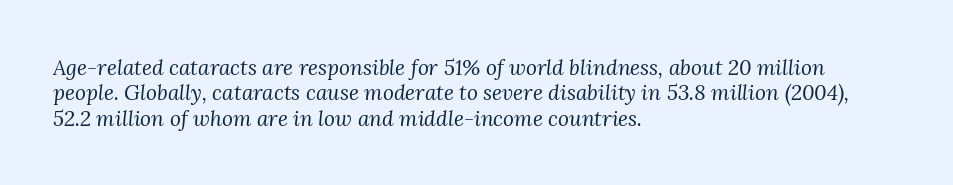
{"italic": "yes", "lean": "right", "slant_degrees": 3, "bold": "no", "underline": "no", "align": "left", "line_spacing_ratio": 1.21, "letter_spacing": "normal", "letter_spacing_em": 0.0, "glyph_px": 21}
